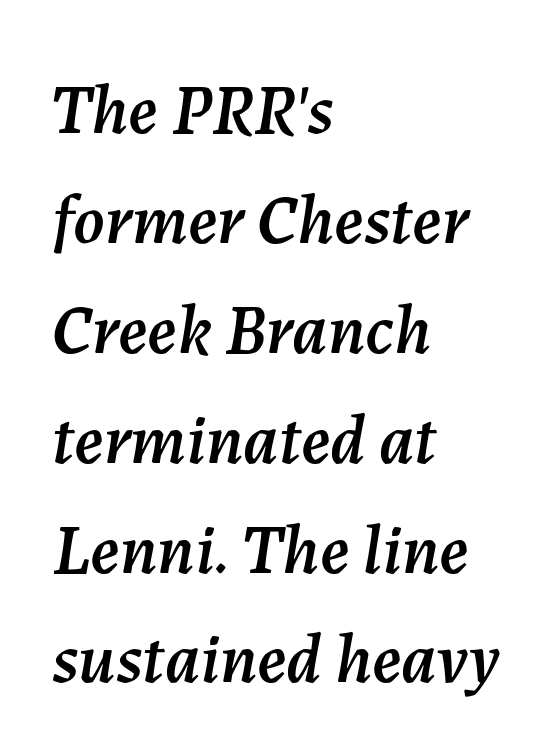
This is oblique type, the kind used for emphasis or titles. Tracking here is standard; glyphs follow each other at the usual distance. Leading matches the norm, producing a regular column. Is this a fixed-width face? No — the glyphs have proportional, varying widths.
